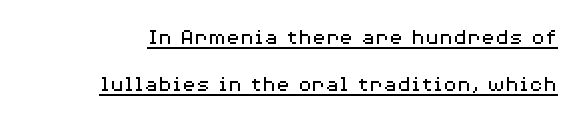
Q: Is the text bold? A: No.
Q: Is the text italic (slanted)? A: No, it is upright.
Q: Is the text underlined? A: Yes.
Q: Is the spacing between letters normal or unusually wide? A: Normal.
Q: Is the spacing between lines tight, normal or loose? A: Loose.
